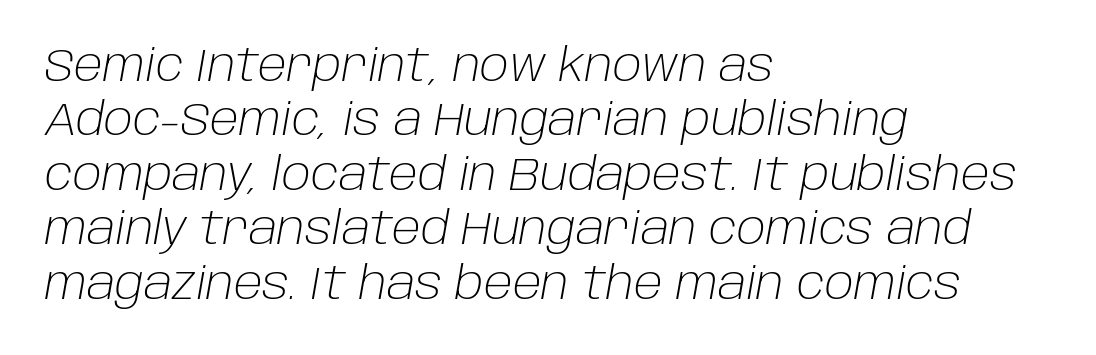
The image shows 45 px light type, italic (leaning right); set left-aligned, line spacing 1.21x, normal letter spacing, not underlined; low stroke contrast and a large x-height.
